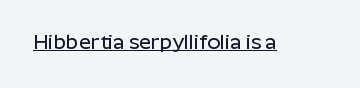
The image shows 21 px text type, upright; set normal letter spacing, underlined.
